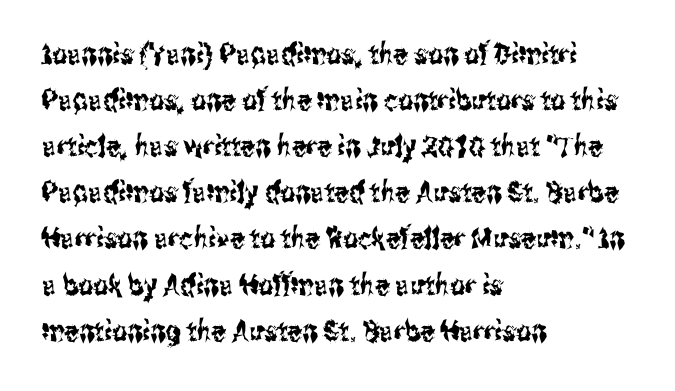
The lines are quadded left. The face used here is proportionally spaced, like ordinary book or web type. Lines of text with bare space underneath. A typesetter would label this face a sans.
